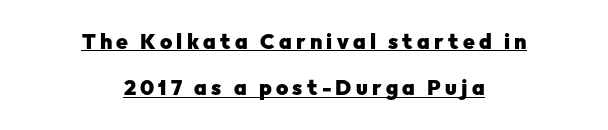
The image shows 21 px bold type, upright; set centered, loose line spacing (2.2x), unusually wide letter spacing (+0.2 em), underlined.
